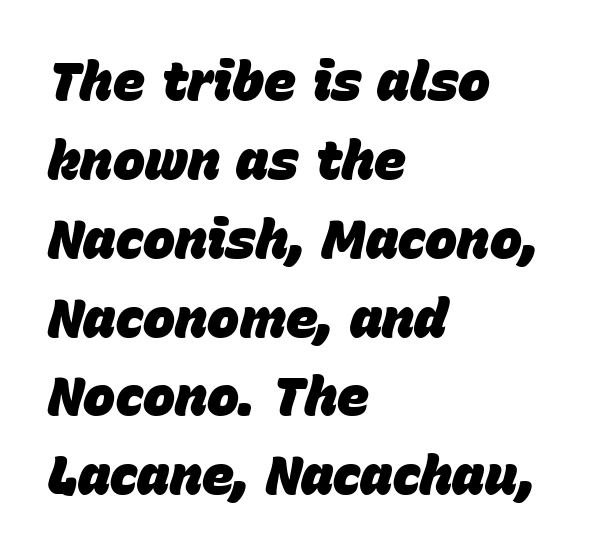
{"italic": "yes", "lean": "right", "slant_degrees": 15, "bold": "yes", "weight": "heavy", "width": "normal", "stroke_contrast": "low", "x_height": "large", "monospaced": "no", "underline": "no", "align": "left", "line_spacing": "normal", "line_spacing_ratio": 1.46, "letter_spacing": "normal", "letter_spacing_em": 0.0, "glyph_px": 54}
